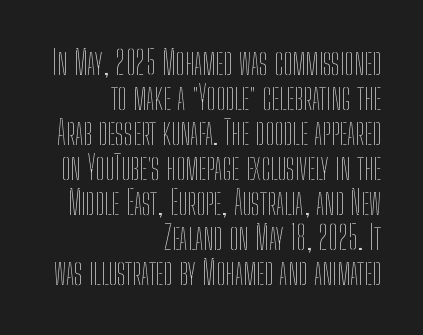
The image shows 33 px thin, condensed type, upright; set right-aligned, tight line spacing (1.06x), normal letter spacing, not underlined; low stroke contrast and a medium x-height.
